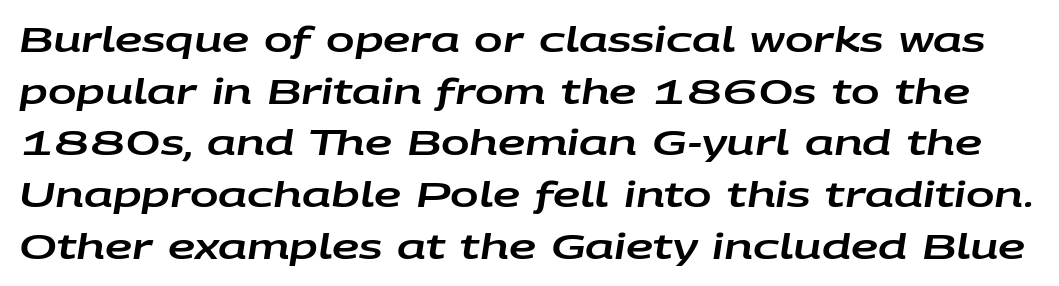
{"italic": "yes", "lean": "right", "slant_degrees": 9, "width": "wide", "stroke_contrast": "low", "x_height": "large", "monospaced": "no", "underline": "no", "line_spacing": "normal", "line_spacing_ratio": 1.52, "letter_spacing": "normal", "letter_spacing_em": 0.0, "glyph_px": 34}
